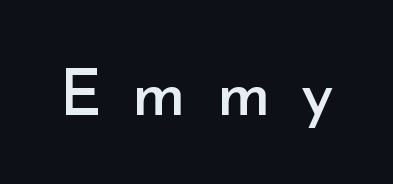
The letters stand straight up with perfectly vertical stems. Is the stroke heavy? The answer is a plain regular-or-lighter. A sans-serif font was chosen for this passage. The horizontal fit of the characters is loose and conspicuously gappy.
